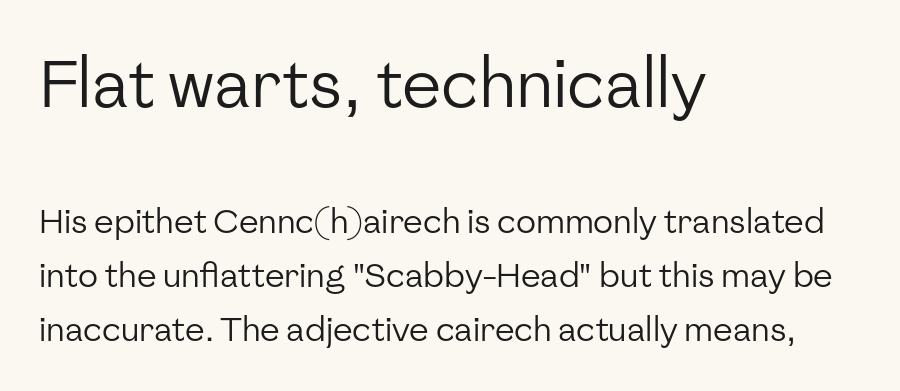
The rendering keeps characters at their native spacing. The letters stand straight up with perfectly vertical stems. Here the designer chose a conventional face with non-uniform glyph widths. Note: no serifs on the glyphs.
